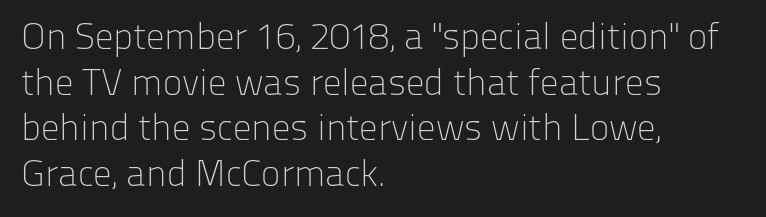
Q: Is the text bold? A: No.
Q: Is the text italic (slanted)? A: No, it is upright.
Q: Is the typeface a serif or a sans-serif typeface? A: Sans-serif.
Q: Is the text underlined? A: No.
Q: How is the paragraph aligned? A: Left-aligned.
Q: Is the spacing between letters normal or unusually wide? A: Normal.
Q: Width (condensed, normal, or wide)? A: Normal.
Q: Stroke contrast? A: Low.
Q: x-height? A: Medium.
Q: Monospaced? A: No.
